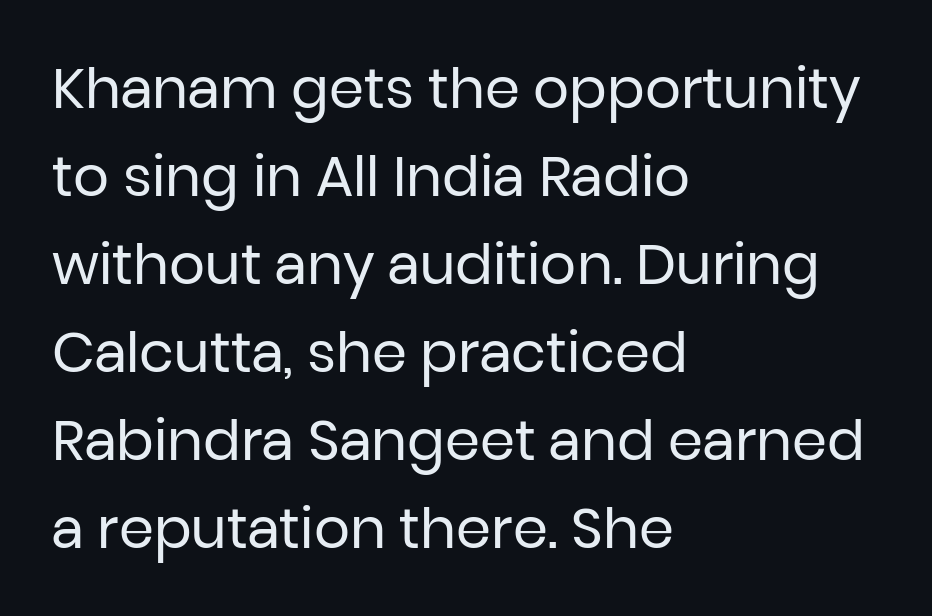
Q: Is the text bold? A: No.
Q: Is the text italic (slanted)? A: No, it is upright.
Q: Is the typeface a serif or a sans-serif typeface? A: Sans-serif.
Q: Is the text underlined? A: No.
Q: How is the paragraph aligned? A: Left-aligned.
Q: Is the spacing between letters normal or unusually wide? A: Normal.
Q: Is the spacing between lines tight, normal or loose? A: Normal.
Q: Width (condensed, normal, or wide)? A: Normal.
Q: Stroke contrast? A: Low.
Q: x-height? A: Medium.
Q: Monospaced? A: No.
